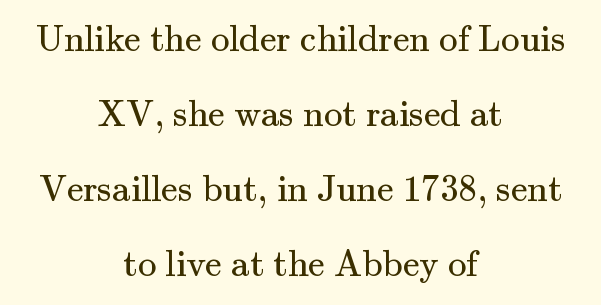
Upright lettering throughout. The leading is generous, giving the passage an open texture. Typeset on center — no edge is straight. Font category for this specimen: serif.
